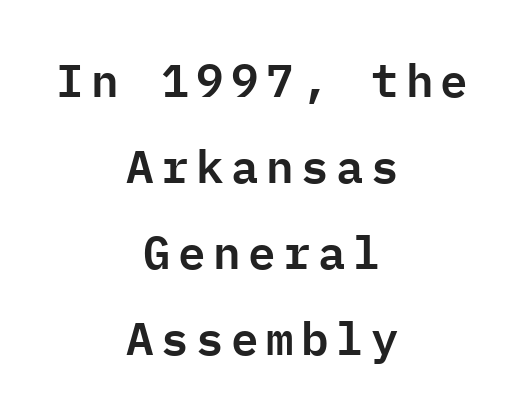
{"serif": "no", "italic": "no", "width": "normal", "stroke_contrast": "low", "x_height": "medium", "monospaced": "yes", "underline": "no", "align": "center", "line_spacing_ratio": 1.87, "glyph_px": 46}
